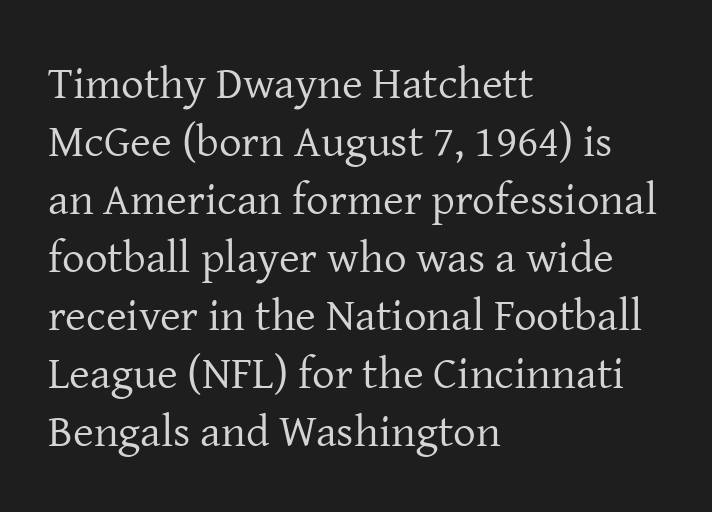
Q: Is the text bold? A: No.
Q: Is the text italic (slanted)? A: No, it is upright.
Q: Is the typeface a serif or a sans-serif typeface? A: Serif.
Q: Is the text underlined? A: No.
Q: How is the paragraph aligned? A: Left-aligned.
Q: Is the spacing between letters normal or unusually wide? A: Normal.
Q: Is the spacing between lines tight, normal or loose? A: Normal.
Q: Width (condensed, normal, or wide)? A: Normal.
Q: Stroke contrast? A: Low.
Q: x-height? A: Medium.
Q: Monospaced? A: No.
